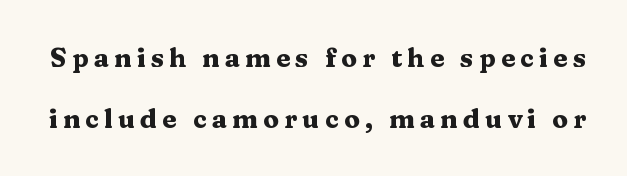
It's the straight-up-and-down kind of type. Leading: increased. Decoration check: the copy has no underline. The rendering uses a bold face; every stroke is thick and dark. This sample uses expanded letter spacing, leaving extra air between glyphs.
